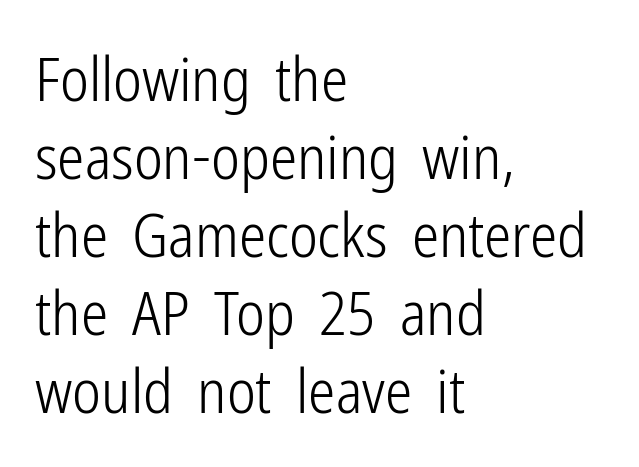
Q: Is the text bold? A: No.
Q: Is the text italic (slanted)? A: No, it is upright.
Q: Is the typeface a serif or a sans-serif typeface? A: Sans-serif.
Q: Is the text underlined? A: No.
Q: How is the paragraph aligned? A: Left-aligned.
Q: Is the spacing between letters normal or unusually wide? A: Normal.
Q: Is the spacing between lines tight, normal or loose? A: Normal.
Q: Width (condensed, normal, or wide)? A: Condensed.
Q: Stroke contrast? A: Low.
Q: x-height? A: Medium.
Q: Monospaced? A: No.
